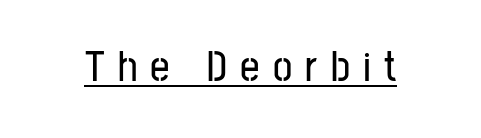
{"serif": "no", "italic": "no", "width": "condensed", "stroke_contrast": "low", "x_height": "medium", "monospaced": "no", "underline": "yes", "letter_spacing": "wide", "letter_spacing_em": 0.31, "glyph_px": 43}
